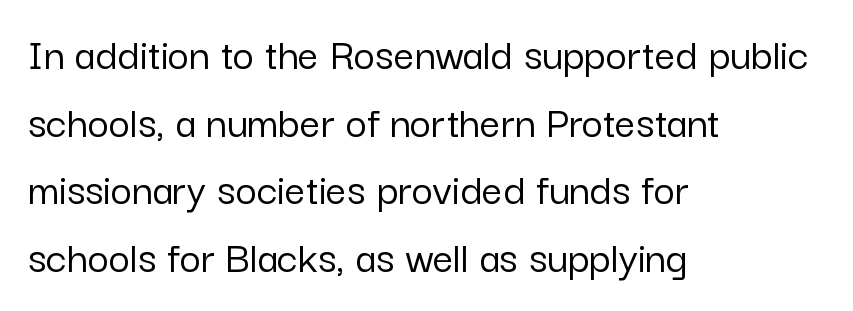
{"serif": "no", "italic": "no", "width": "normal", "stroke_contrast": "low", "x_height": "medium", "monospaced": "no", "underline": "no", "align": "left", "line_spacing": "normal", "line_spacing_ratio": 1.47, "letter_spacing": "normal", "letter_spacing_em": 0.0, "glyph_px": 46}
